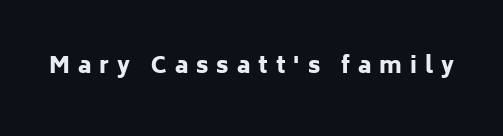
{"italic": "no", "bold": "yes", "underline": "no", "letter_spacing": "wide", "letter_spacing_em": 0.36, "glyph_px": 22}
